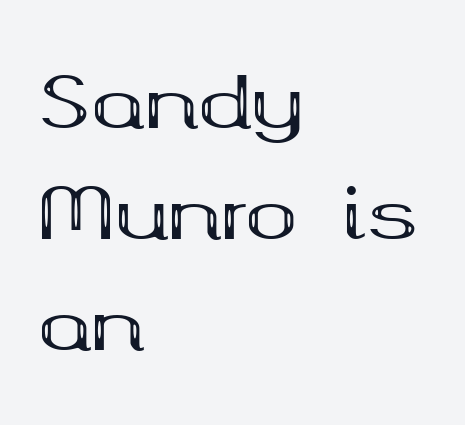
Glance below the letters and you will spot only blank space. Classification — serif. Standard letterfit; no display-style spreading of the glyphs. Here the designer chose a conventional face with non-uniform glyph widths.
